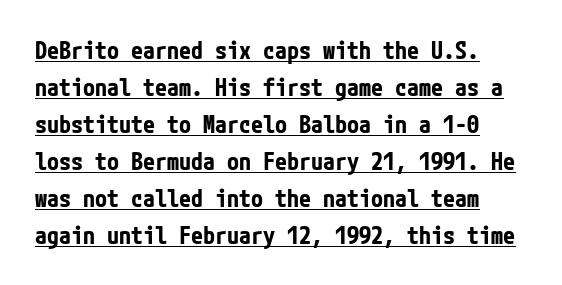
The image shows 24 px bold type, upright; set normal line spacing (1.54x), normal letter spacing, underlined.
